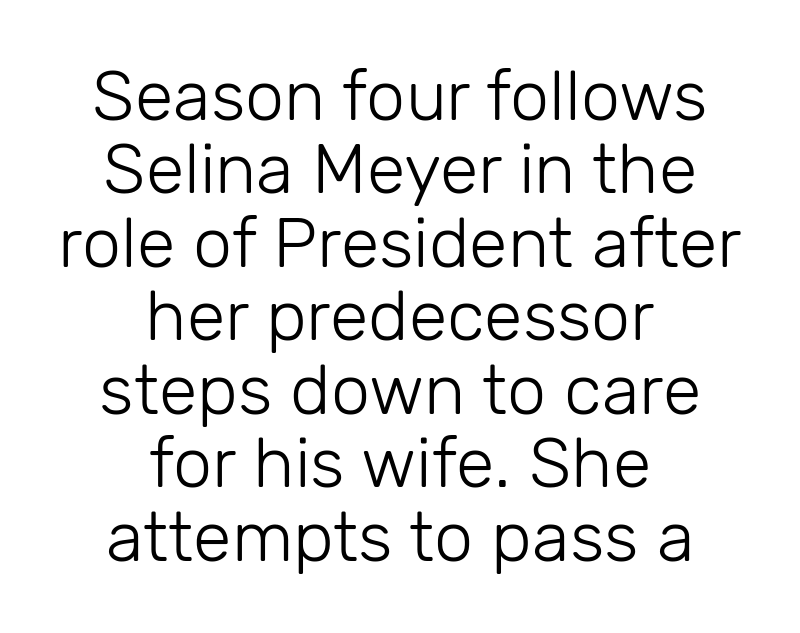
{"serif": "no", "italic": "no", "bold": "no", "weight": "light", "width": "normal", "stroke_contrast": "low", "x_height": "medium", "monospaced": "no", "underline": "no", "align": "center", "line_spacing": "tight", "line_spacing_ratio": 1.05, "letter_spacing": "normal", "letter_spacing_em": 0.0, "glyph_px": 70}
